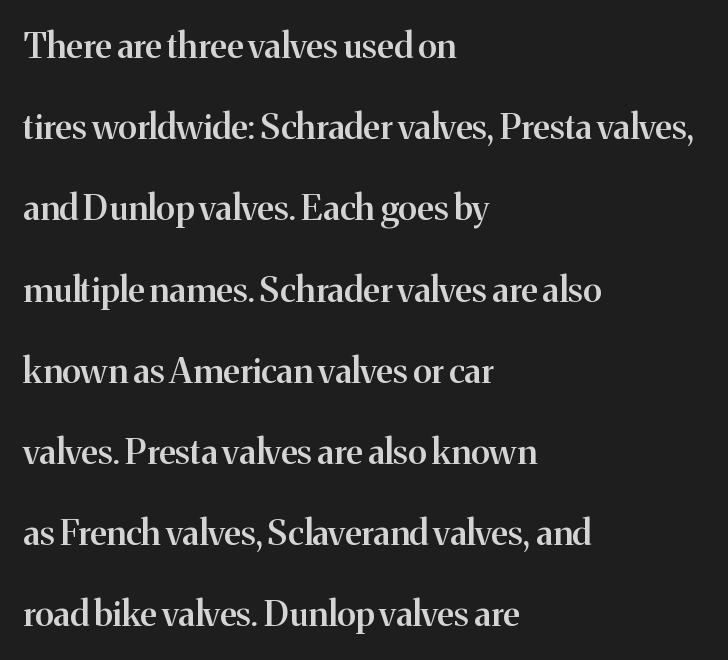
Q: Is the text bold? A: Semi-bold.
Q: Is the text italic (slanted)? A: No, it is upright.
Q: Is the typeface a serif or a sans-serif typeface? A: Serif.
Q: Is the text underlined? A: No.
Q: How is the paragraph aligned? A: Left-aligned.
Q: Is the spacing between letters normal or unusually wide? A: Normal.
Q: Is the spacing between lines tight, normal or loose? A: Loose.
Q: Width (condensed, normal, or wide)? A: Normal.
Q: Stroke contrast? A: Medium.
Q: x-height? A: Medium.
Q: Monospaced? A: No.
